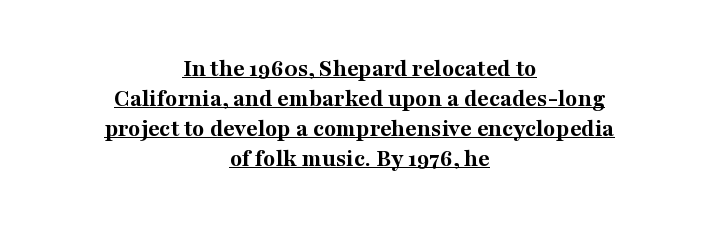
Q: Is the text bold? A: Yes.
Q: Is the text italic (slanted)? A: No, it is upright.
Q: Is the text underlined? A: Yes.
Q: How is the paragraph aligned? A: Centered.
Q: Is the spacing between letters normal or unusually wide? A: Normal.
